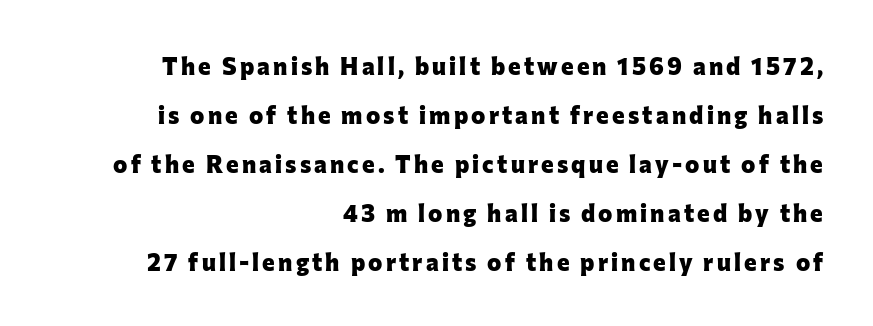
Typeset ragged left — the right edge is the straight one. Summary of weight: heavy, a full bold. Ascenders rise straight up at ninety degrees. The specimen omits any rule beneath the text block's lines. This sample trades compactness for vertical openness between lines.
